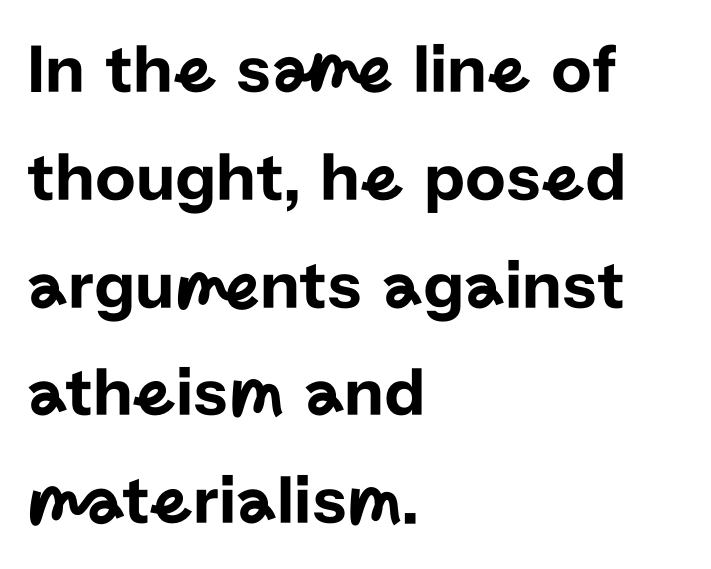
{"serif": "no", "italic": "no", "width": "normal", "stroke_contrast": "low", "x_height": "medium", "monospaced": "no", "underline": "no", "align": "left", "line_spacing": "normal", "line_spacing_ratio": 1.54, "letter_spacing": "normal", "letter_spacing_em": 0.0, "glyph_px": 70}
